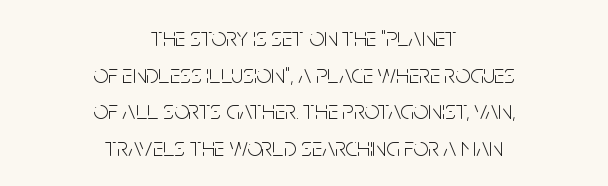
{"italic": "no", "bold": "no", "underline": "no", "align": "center", "line_spacing": "normal", "line_spacing_ratio": 1.41, "letter_spacing": "normal", "letter_spacing_em": 0.0, "glyph_px": 26}
